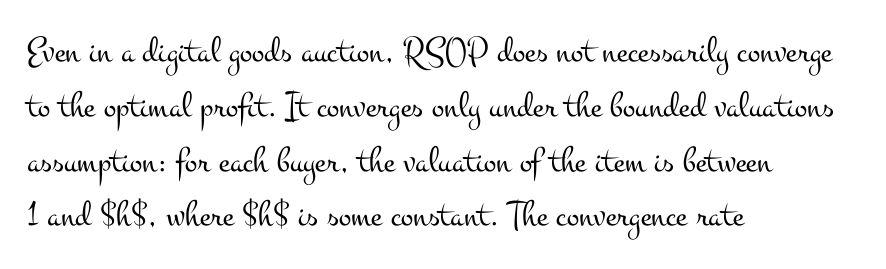
The image shows 37 px light, wide serif type; set left-aligned, normal line spacing (1.48x), normal letter spacing, not underlined; medium stroke contrast and a small x-height.
